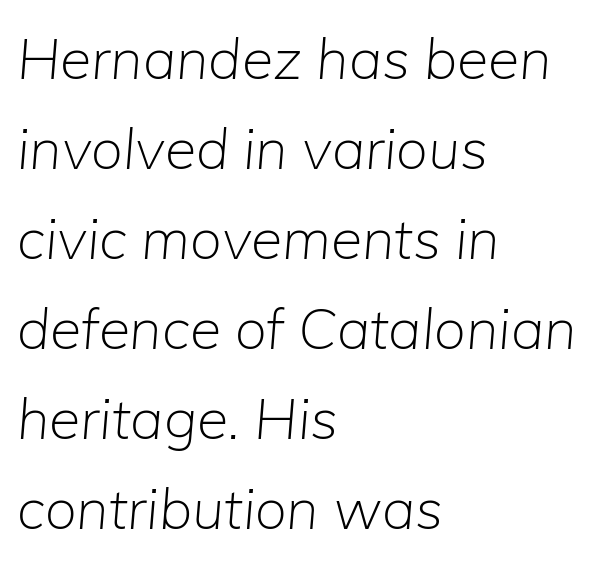
If you drew a ruler down the left edge, every line would touch it. These lines are rendered in a variable-pitch font. The gap between lines stays unmarked. In terms of leading, this rendering sits right in the middle. The lettering tilts uniformly, giving the passage an italic look. Unbolded letterforms with no extra heft.
